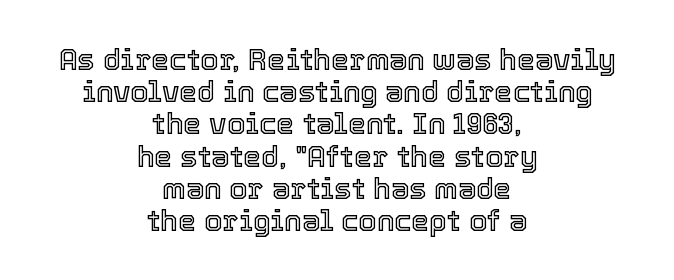
Q: Is the text italic (slanted)? A: No, it is upright.
Q: Is the text underlined? A: No.
Q: How is the paragraph aligned? A: Centered.
Q: Is the spacing between letters normal or unusually wide? A: Normal.
Q: Is the spacing between lines tight, normal or loose? A: Tight.
Q: Width (condensed, normal, or wide)? A: Normal.
Q: x-height? A: Medium.
Q: Monospaced? A: No.
